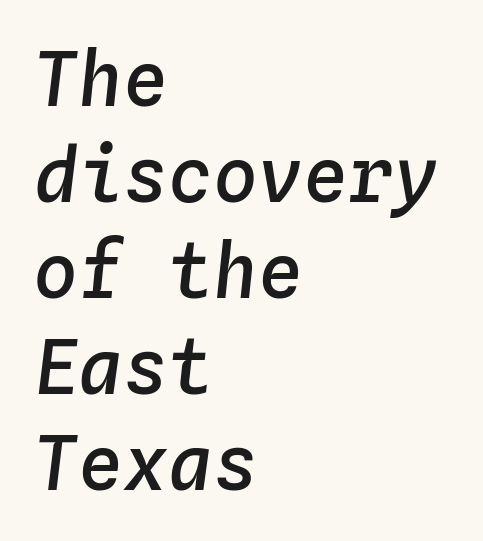
Q: Is the text bold? A: Semi-bold.
Q: Is the text italic (slanted)? A: Yes, it leans right by about 4 degrees.
Q: Is the text underlined? A: No.
Q: How is the paragraph aligned? A: Left-aligned.
Q: Is the spacing between letters normal or unusually wide? A: Normal.
Q: Is the spacing between lines tight, normal or loose? A: Normal.
Q: Width (condensed, normal, or wide)? A: Normal.
Q: Stroke contrast? A: Low.
Q: x-height? A: Medium.
Q: Monospaced? A: Yes.
